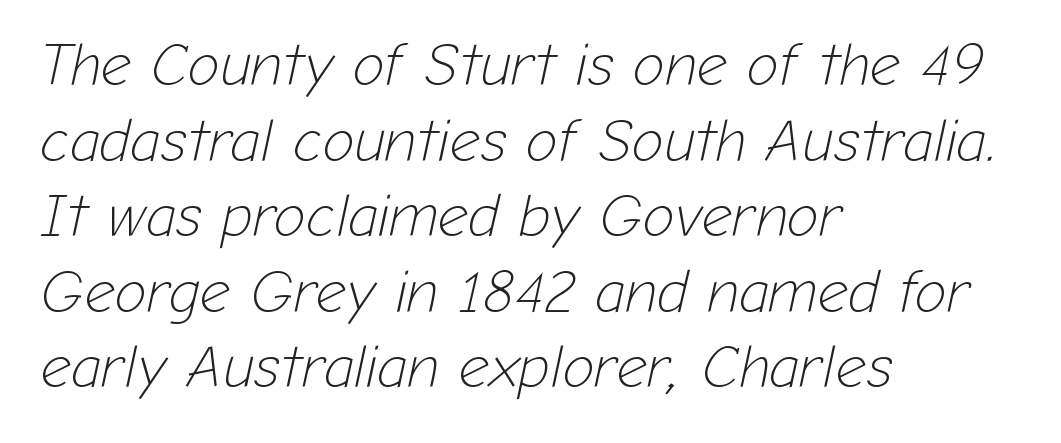
The image shows 60 px light type, italic (leaning right); set left-aligned, normal line spacing (1.26x), normal letter spacing, not underlined; low stroke contrast and a medium x-height.
